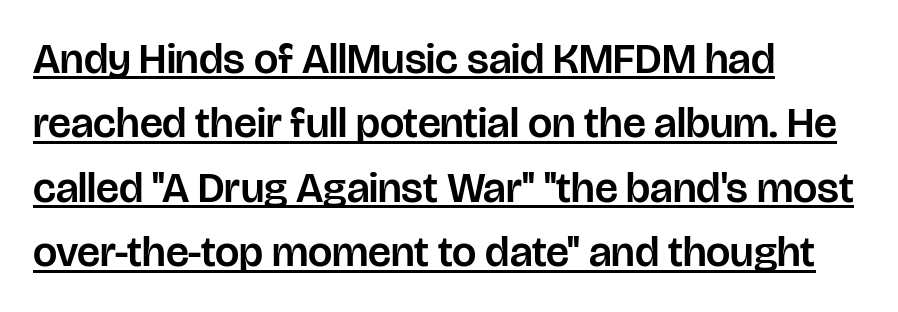
Honestly, the row spacing looks completely unremarkable. When letters stand straight like this, we call the style roman or upright. Caption: multi-line text, flush left, ragged right. The lettering is marked with a stroke running underneath it. These lines are rendered in a variable-pitch font.
